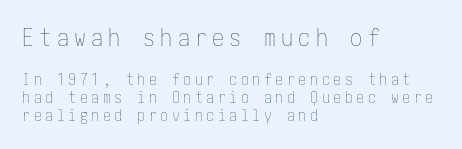
The image shows 24 px text type, upright; set left-aligned, tight line spacing (1.14x), unusually wide letter spacing (+0.22 em), not underlined; the first (top) block is 1.5x larger.
